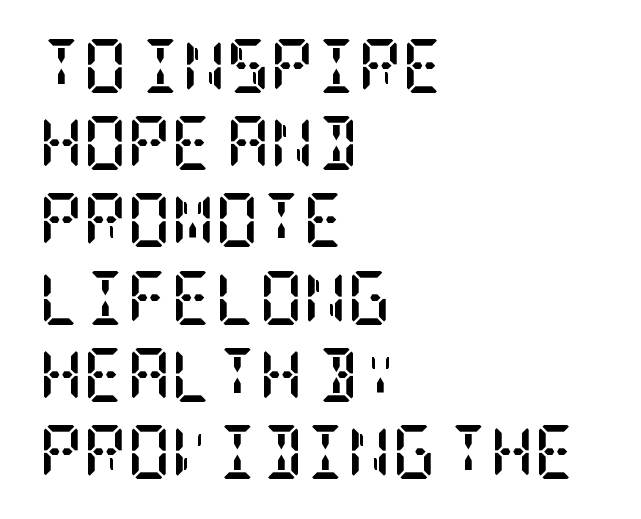
{"serif": "yes", "italic": "no", "bold": "yes", "weight": "semibold", "width": "condensed", "stroke_contrast": "low", "x_height": "large", "underline": "no", "align": "left", "line_spacing": "normal", "line_spacing_ratio": 1.43, "letter_spacing": "normal", "letter_spacing_em": 0.0, "glyph_px": 54}
